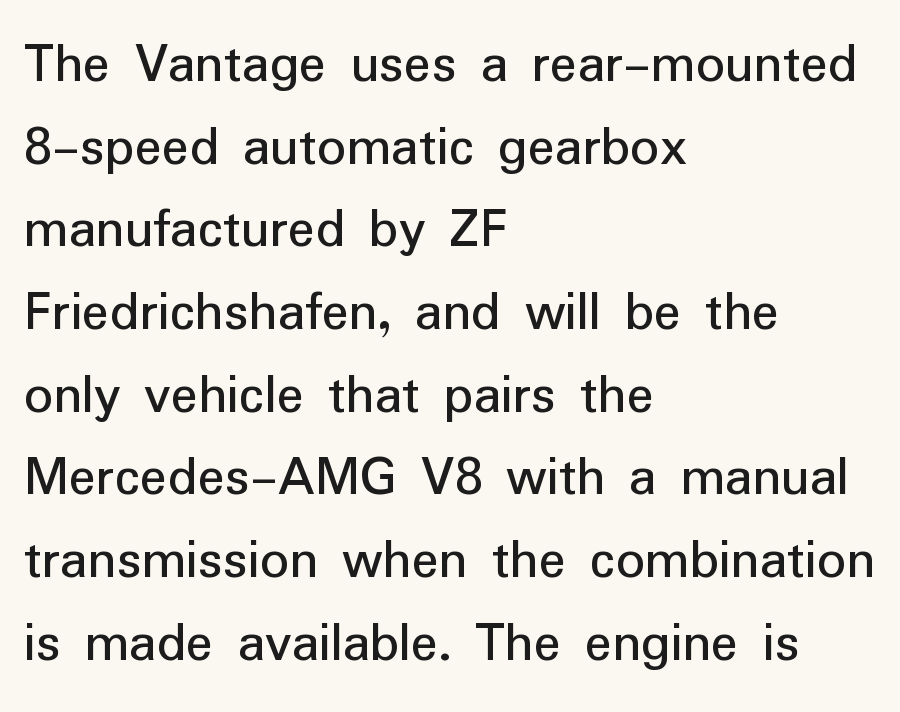
The image shows 57 px regular-weight sans-serif type, upright; set left-aligned, normal line spacing (1.45x), normal letter spacing, not underlined; low stroke contrast and a medium x-height.
